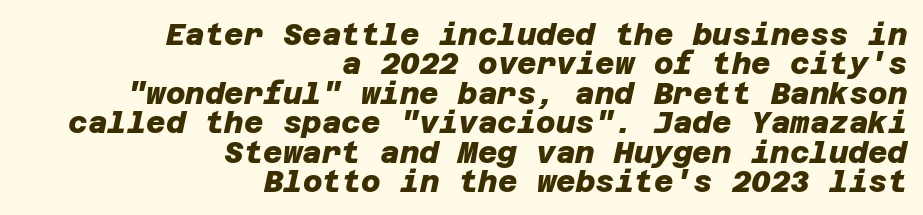
Q: Is the text bold? A: Yes.
Q: Is the typeface a serif or a sans-serif typeface? A: Sans-serif.
Q: Is the text underlined? A: No.
Q: How is the paragraph aligned? A: Right-aligned.
Q: Is the spacing between letters normal or unusually wide? A: Normal.
Q: Is the spacing between lines tight, normal or loose? A: Tight.
Q: Width (condensed, normal, or wide)? A: Normal.
Q: Stroke contrast? A: Low.
Q: x-height? A: Large.
